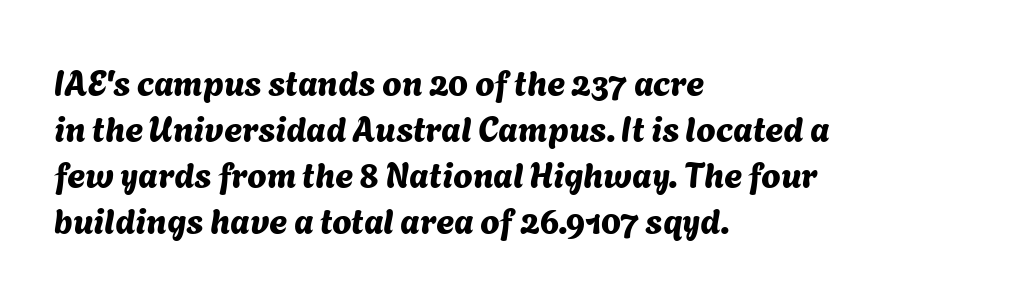
Q: Is the typeface a serif or a sans-serif typeface? A: Sans-serif.
Q: Is the text underlined? A: No.
Q: How is the paragraph aligned? A: Left-aligned.
Q: Is the spacing between letters normal or unusually wide? A: Normal.
Q: Is the spacing between lines tight, normal or loose? A: Normal.
Q: Width (condensed, normal, or wide)? A: Normal.
Q: Stroke contrast? A: Medium.
Q: x-height? A: Medium.
Q: Monospaced? A: No.
